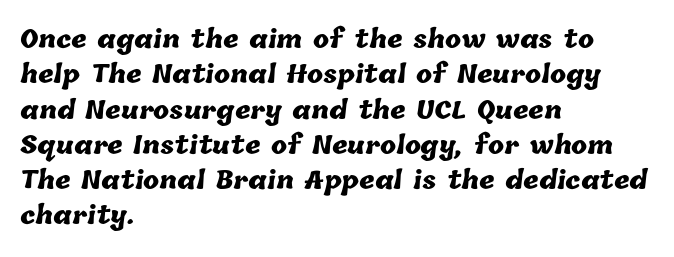
The image shows 24 px bold type; set left-aligned, normal line spacing (1.47x), normal letter spacing, not underlined.
